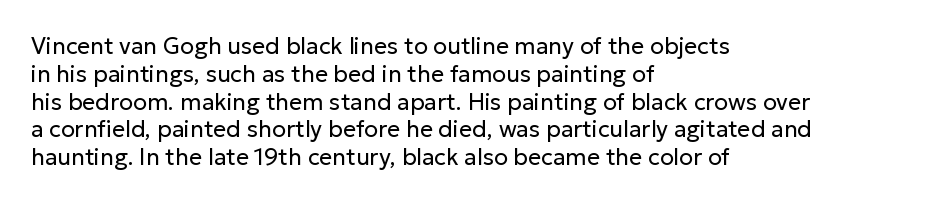
Q: Is the text bold? A: No.
Q: Is the text italic (slanted)? A: No, it is upright.
Q: Is the text underlined? A: No.
Q: How is the paragraph aligned? A: Left-aligned.
Q: Is the spacing between letters normal or unusually wide? A: Normal.
